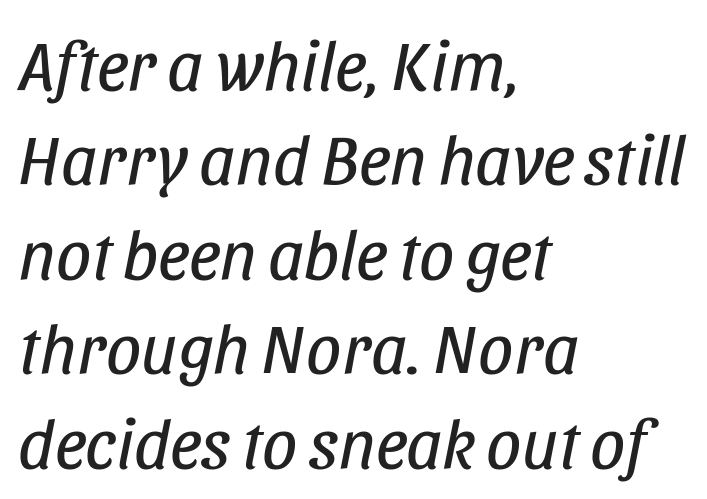
{"italic": "yes", "lean": "right", "slant_degrees": 11, "bold": "no", "weight": "regular", "width": "condensed", "stroke_contrast": "low", "x_height": "large", "monospaced": "no", "underline": "no", "align": "left", "line_spacing": "normal", "line_spacing_ratio": 1.35, "letter_spacing": "normal", "letter_spacing_em": 0.0, "glyph_px": 70}
